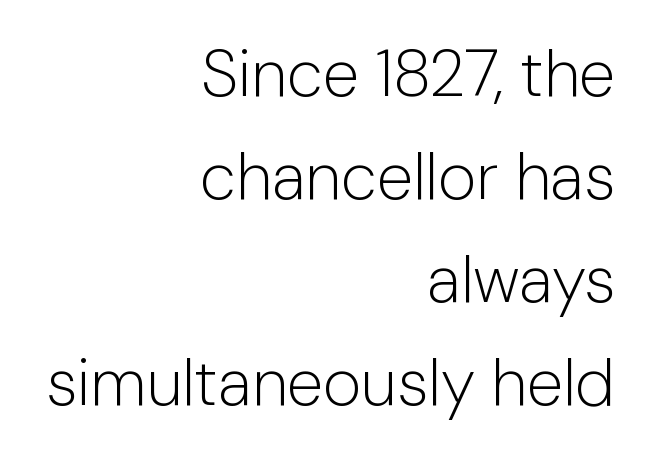
{"serif": "no", "italic": "no", "bold": "no", "weight": "light", "width": "normal", "stroke_contrast": "low", "x_height": "medium", "monospaced": "no", "underline": "no", "align": "right", "line_spacing": "normal", "line_spacing_ratio": 1.56, "letter_spacing": "normal", "letter_spacing_em": 0.0, "glyph_px": 66}
